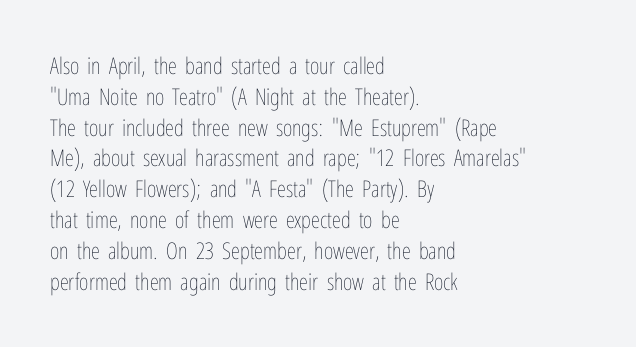
The image shows 23 px text type, upright; set left-aligned, normal line spacing (1.34x), normal letter spacing, not underlined.
